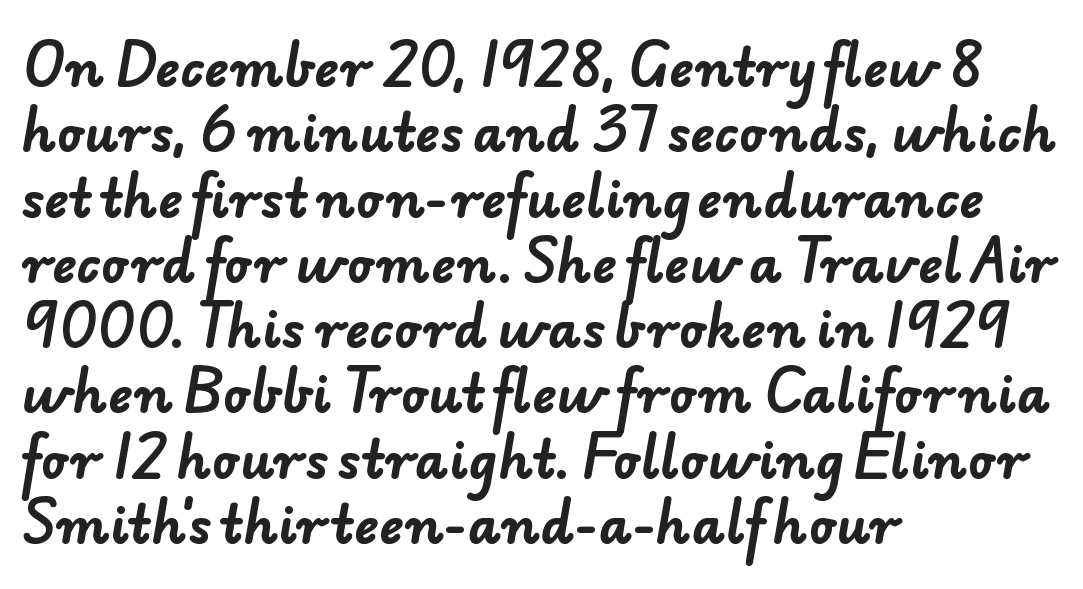
Q: Is the text bold? A: Yes.
Q: Is the typeface a serif or a sans-serif typeface? A: Sans-serif.
Q: Is the text underlined? A: No.
Q: How is the paragraph aligned? A: Left-aligned.
Q: Is the spacing between letters normal or unusually wide? A: Normal.
Q: Is the spacing between lines tight, normal or loose? A: Normal.
Q: Width (condensed, normal, or wide)? A: Normal.
Q: Stroke contrast? A: Low.
Q: x-height? A: Small.
Q: Monospaced? A: No.
